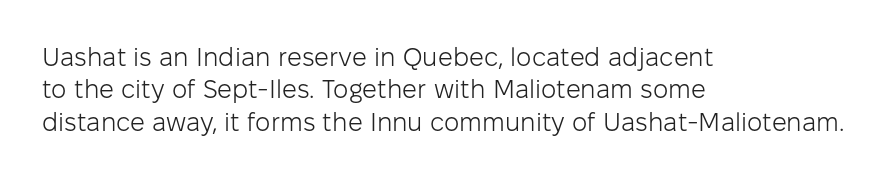
Line spacing here is normal. Nobody touched the tracking dial on this one. Quick note: underline off. Designer's note — italics off, roman on. The lines are quadded left.
